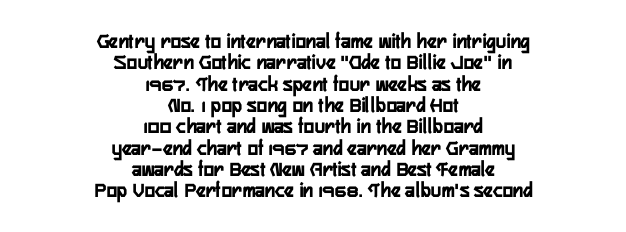
Closely set lines give the paragraph a compact silhouette. The glyphs are unaccompanied by any horizontal stroke below them. Summary of weight: heavy, a full bold. The lines are quadded center.
